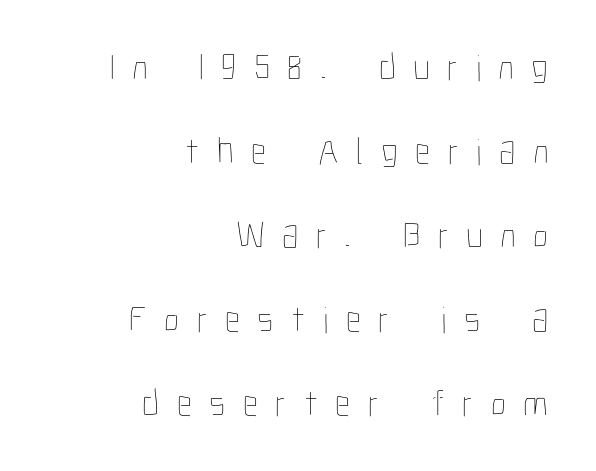
The image shows 38 px thin, condensed type, upright; set right-aligned, loose line spacing (2.21x), unusually wide letter spacing (+0.46 em), not underlined; low stroke contrast and a medium x-height.
